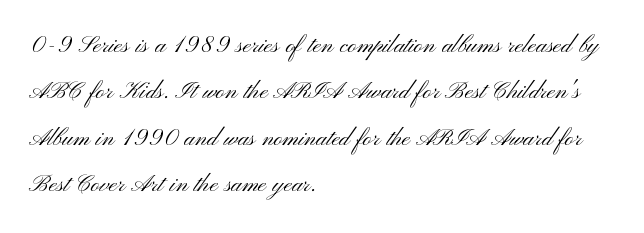
Q: Is the text bold? A: No.
Q: Is the text italic (slanted)? A: Yes.
Q: Is the typeface a serif or a sans-serif typeface? A: Sans-serif.
Q: Is the text underlined? A: No.
Q: How is the paragraph aligned? A: Left-aligned.
Q: Is the spacing between letters normal or unusually wide? A: Normal.
Q: Is the spacing between lines tight, normal or loose? A: Normal.
Q: Width (condensed, normal, or wide)? A: Wide.
Q: Stroke contrast? A: Medium.
Q: x-height? A: Small.
Q: Monospaced? A: No.
